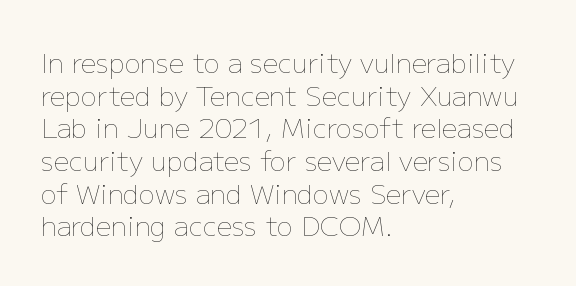
{"italic": "no", "bold": "no", "underline": "no", "align": "left", "line_spacing_ratio": 1.21, "letter_spacing": "normal", "letter_spacing_em": 0.0, "glyph_px": 27}
